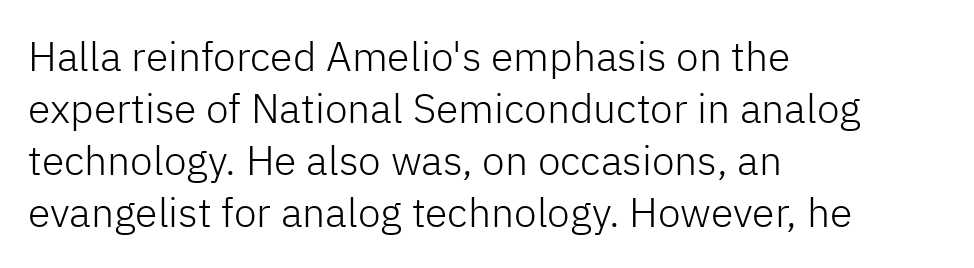
Q: Is the text bold? A: No.
Q: Is the text italic (slanted)? A: No, it is upright.
Q: Is the typeface a serif or a sans-serif typeface? A: Sans-serif.
Q: Is the text underlined? A: No.
Q: How is the paragraph aligned? A: Left-aligned.
Q: Is the spacing between letters normal or unusually wide? A: Normal.
Q: Is the spacing between lines tight, normal or loose? A: Normal.
Q: Width (condensed, normal, or wide)? A: Normal.
Q: Stroke contrast? A: Low.
Q: x-height? A: Medium.
Q: Monospaced? A: No.
